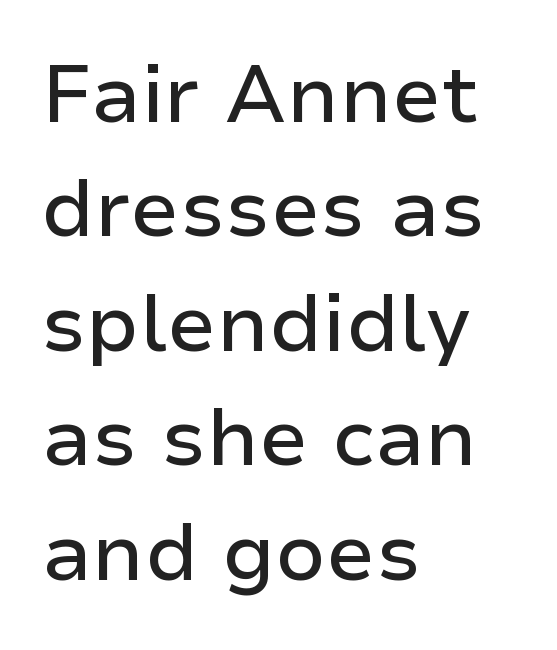
The axis of the letterforms is exactly vertical. Teacher's note: observe the even left margin — that is flush-left alignment. Nobody drew a line under any word here. Spacing verdict: proportional, widths tailored to each character. Horizontal bands of white between lines are of average thickness.
